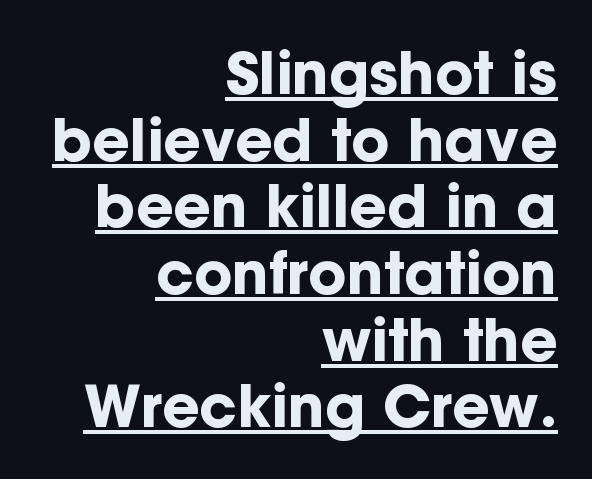
{"serif": "no", "italic": "no", "bold": "yes", "weight": "bold", "width": "normal", "stroke_contrast": "low", "x_height": "medium", "monospaced": "no", "underline": "yes", "align": "right", "line_spacing": "tight", "line_spacing_ratio": 1.15, "letter_spacing": "normal", "letter_spacing_em": 0.0, "glyph_px": 58}
